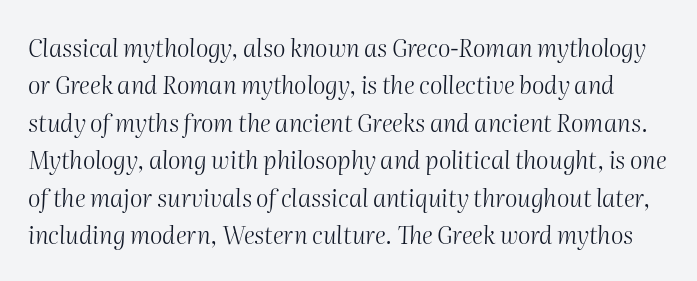
The image shows 24 px text type, italic (leaning right); set normal line spacing (1.56x), normal letter spacing, not underlined.
